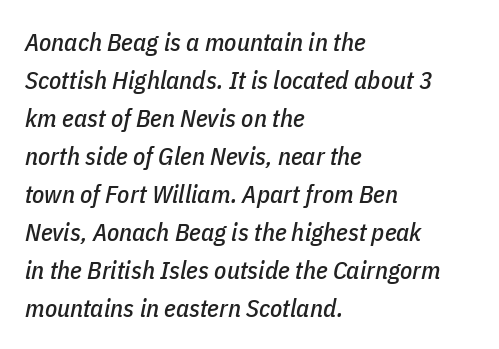
The image shows 25 px text type, italic (leaning right); set left-aligned, normal line spacing (1.52x), normal letter spacing, not underlined.
